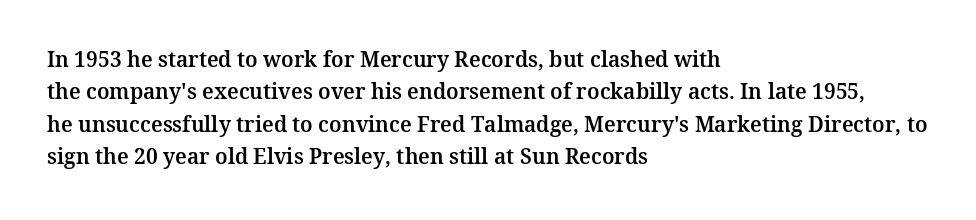
Glyph-to-glyph distance matches everyday printed text. Upright lettering throughout. Notice how descenders clear the ascenders below comfortably — that's standard leading. The strip under each line holds only bare page. Layout note: lines flush left.
